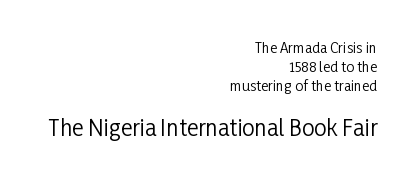
{"italic": "no", "bold": "no", "underline": "no", "align": "right", "line_spacing": "normal", "line_spacing_ratio": 1.35, "letter_spacing": "normal", "letter_spacing_em": 0.0, "larger_block": "second", "size_ratio": 1.57, "glyph_px": 22}
